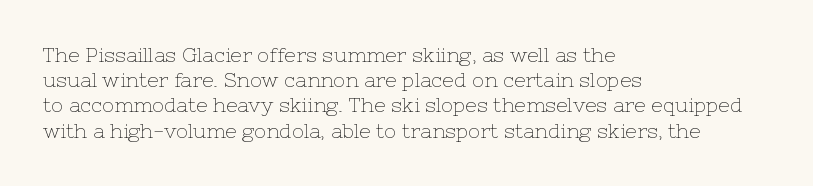
Q: Is the text bold? A: No.
Q: Is the text italic (slanted)? A: No, it is upright.
Q: Is the text underlined? A: No.
Q: How is the paragraph aligned? A: Left-aligned.
Q: Is the spacing between letters normal or unusually wide? A: Normal.
Q: Is the spacing between lines tight, normal or loose? A: Normal.
